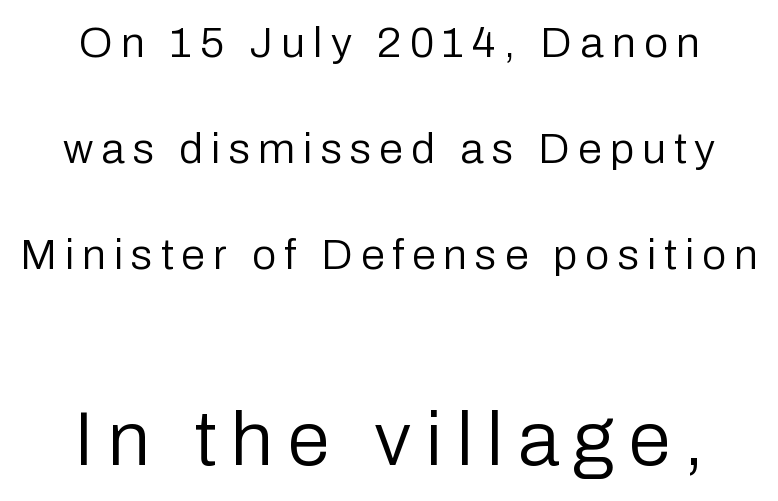
Q: Is the text bold? A: No.
Q: Is the text italic (slanted)? A: No, it is upright.
Q: Is the typeface a serif or a sans-serif typeface? A: Sans-serif.
Q: Is the text underlined? A: No.
Q: Is the spacing between lines tight, normal or loose? A: Loose.
Q: Which block of text is set in a larger size, the first (top) or the second (bottom)? A: The second (bottom) one.
Q: Width (condensed, normal, or wide)? A: Normal.
Q: Stroke contrast? A: Low.
Q: x-height? A: Medium.
Q: Monospaced? A: No.
